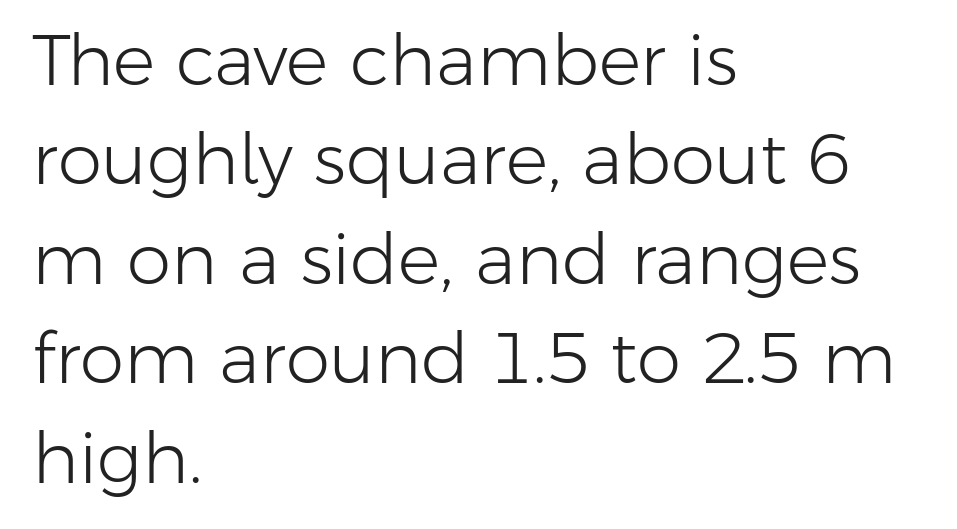
This block has exactly the height ordinary leading produces. Standard letterfit; no display-style spreading of the glyphs. The lines in this sample share a left origin and differ only in where they stop. This rendering features lettering with no underline. Counters stay open thanks to moderate or lighter strokes. Italic? Not at all — the glyphs are vertical.
